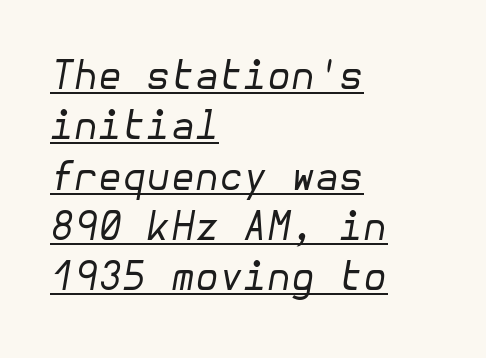
The cut favours lightness, reaching ordinary text weight at its darkest. The rendered words wear a rule along their underside. A classic flush-left, rag-right setting is used for this passage. What stands out about the letter spacing? Nothing — it is the standard amount.
